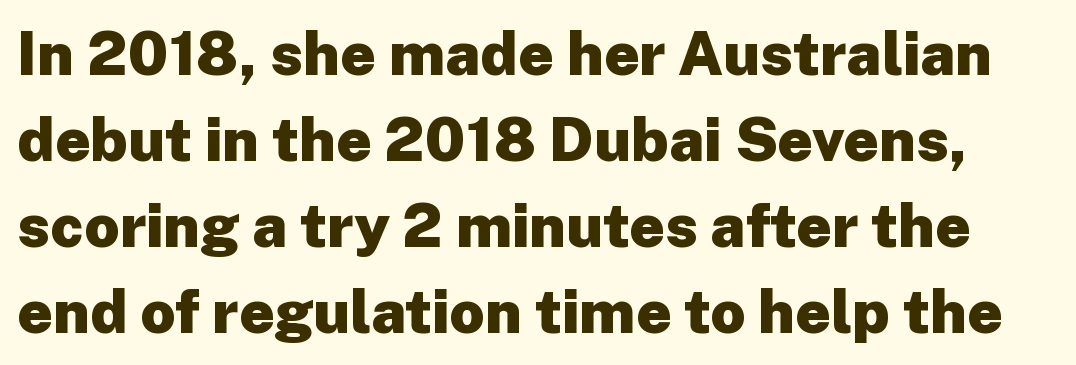
The face used here is rendered with its standard letterfit. Classification — sans serif. Every character sits straight up, as roman type does. Weight: bold.
